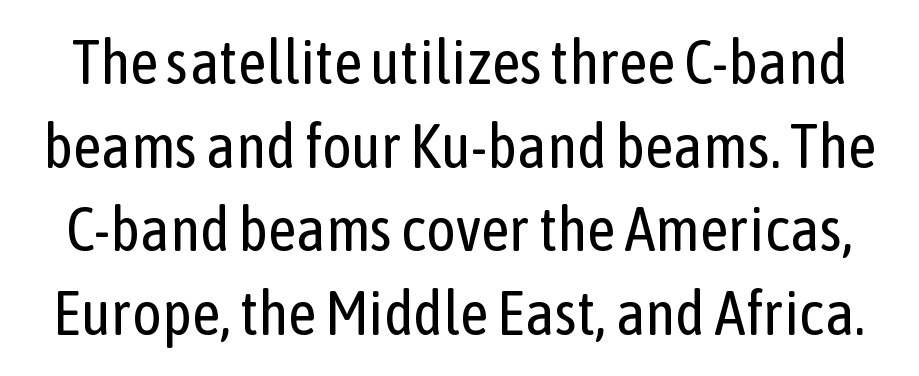
Q: Is the text bold? A: No.
Q: Is the text italic (slanted)? A: No, it is upright.
Q: Is the typeface a serif or a sans-serif typeface? A: Sans-serif.
Q: Is the text underlined? A: No.
Q: Is the spacing between letters normal or unusually wide? A: Normal.
Q: Is the spacing between lines tight, normal or loose? A: Normal.
Q: Width (condensed, normal, or wide)? A: Condensed.
Q: Stroke contrast? A: Low.
Q: x-height? A: Medium.
Q: Monospaced? A: No.
